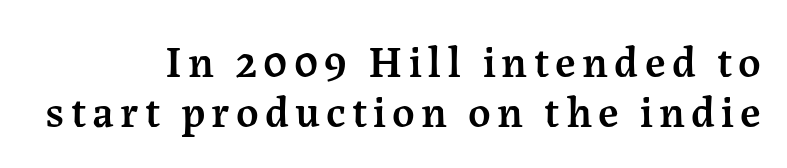
Q: Is the text bold? A: Semi-bold.
Q: Is the text italic (slanted)? A: No, it is upright.
Q: Is the typeface a serif or a sans-serif typeface? A: Serif.
Q: Is the text underlined? A: No.
Q: How is the paragraph aligned? A: Right-aligned.
Q: Is the spacing between lines tight, normal or loose? A: Tight.
Q: Width (condensed, normal, or wide)? A: Normal.
Q: Stroke contrast? A: Medium.
Q: x-height? A: Medium.
Q: Monospaced? A: No.
